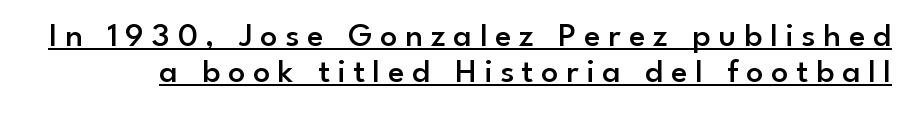
Every word sits above its own underline. You can tell it's not italic because the verticals are truly vertical. This block would grow much taller if given ordinary leading; it's compressed now. Varying glyph widths throughout — classic text-font behaviour. Moderately thickened strokes mark this as semibold type.
